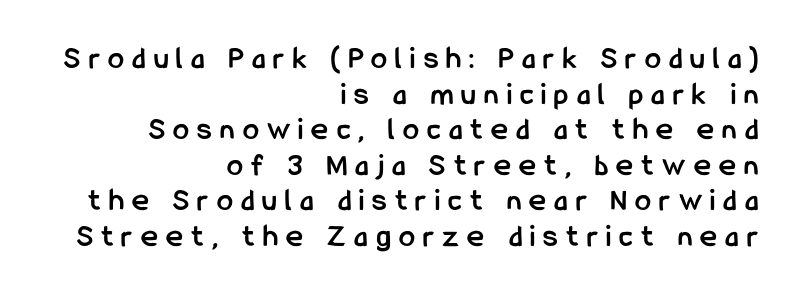
{"serif": "no", "italic": "no", "bold": "yes", "weight": "semibold", "width": "condensed", "stroke_contrast": "low", "x_height": "medium", "monospaced": "no", "underline": "no", "align": "right", "line_spacing": "tight", "line_spacing_ratio": 1.11, "letter_spacing": "wide", "letter_spacing_em": 0.26, "glyph_px": 32}
